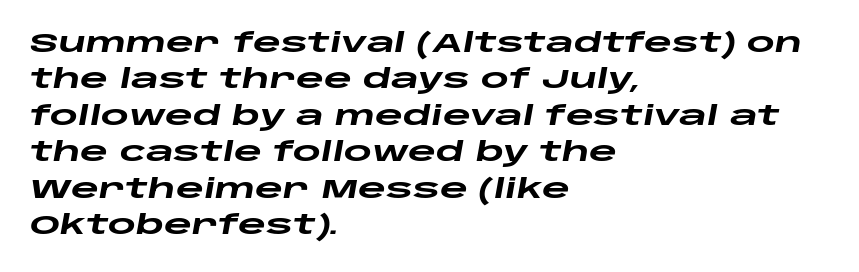
The image shows 27 px bold type, italic (leaning right); set left-aligned, normal line spacing (1.35x), normal letter spacing, not underlined.
